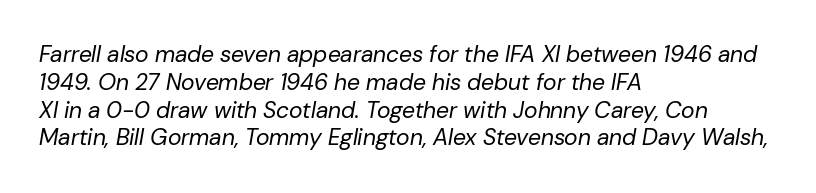
{"italic": "yes", "lean": "right", "slant_degrees": 10, "bold": "no", "underline": "no", "align": "left", "line_spacing_ratio": 1.21, "letter_spacing": "normal", "letter_spacing_em": 0.0, "glyph_px": 23}
